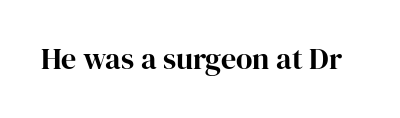
The image shows 30 px serif type, upright; set normal letter spacing, not underlined; high stroke contrast and a medium x-height.
